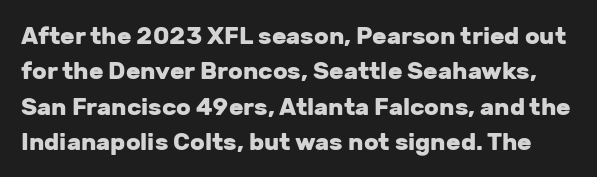
{"italic": "no", "bold": "yes", "underline": "no", "line_spacing": "normal", "line_spacing_ratio": 1.47, "letter_spacing": "normal", "letter_spacing_em": 0.0, "glyph_px": 24}
